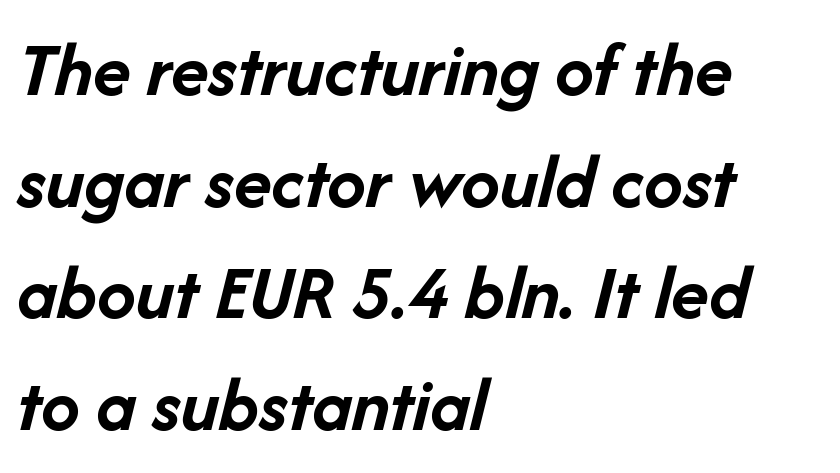
These lines are set flush left with a ragged right edge. The space directly below the letters is spotless. Does the lettering tilt? It does — this is italic. Between one letter and the next there's only the usual sliver of space. How heavy is the stroke? Heavy — this is a bold.
